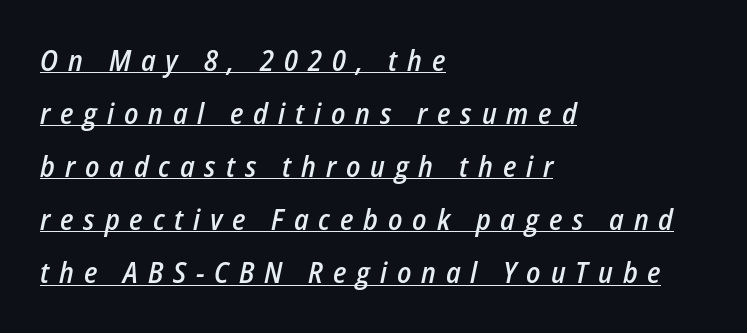
Emphasis by weight is partial: semibold. Glyph-to-glyph distance is far greater than everyday printed text. Looks like someone drew a line under every word here. Proportional: the letters do not fall into vertical columns. Italic: yes, the glyphs are oblique.
